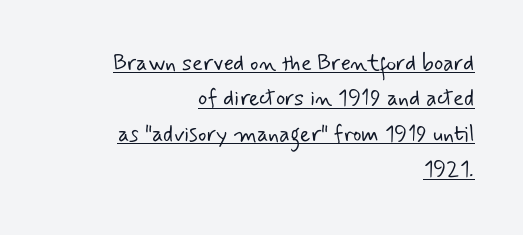
The image shows 22 px text type; set right-aligned, normal line spacing (1.61x), normal letter spacing, underlined.
